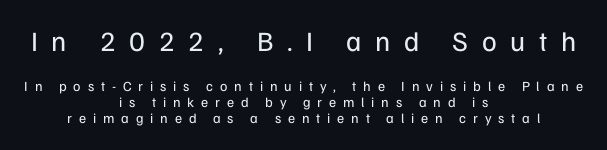
The image shows 28 px regular-weight sans-serif type, upright; set centered, tight line spacing (1.14x), unusually wide letter spacing (+0.49 em), not underlined; the first (top) block is 2.0x larger; low stroke contrast and a medium x-height.
